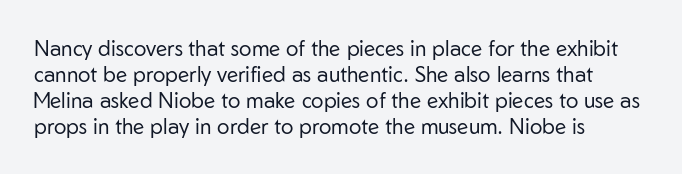
Q: Is the text bold? A: No.
Q: Is the text italic (slanted)? A: No, it is upright.
Q: Is the text underlined? A: No.
Q: How is the paragraph aligned? A: Left-aligned.
Q: Is the spacing between letters normal or unusually wide? A: Normal.
